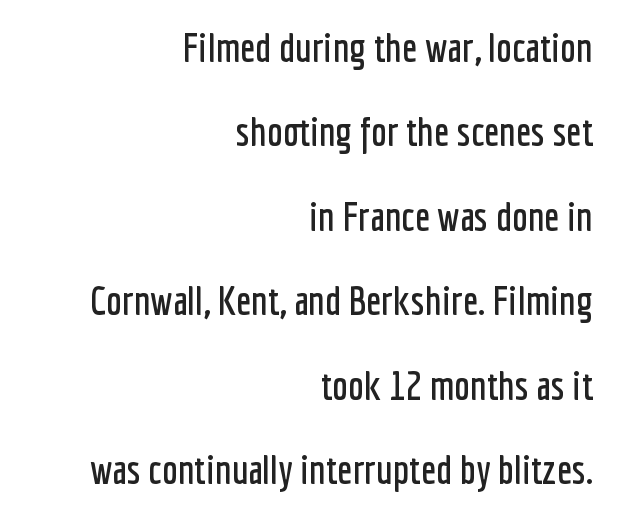
Q: Is the text italic (slanted)? A: No, it is upright.
Q: Is the typeface a serif or a sans-serif typeface? A: Sans-serif.
Q: Is the text underlined? A: No.
Q: How is the paragraph aligned? A: Right-aligned.
Q: Is the spacing between letters normal or unusually wide? A: Normal.
Q: Is the spacing between lines tight, normal or loose? A: Loose.
Q: Width (condensed, normal, or wide)? A: Condensed.
Q: Stroke contrast? A: Low.
Q: x-height? A: Medium.
Q: Monospaced? A: No.
